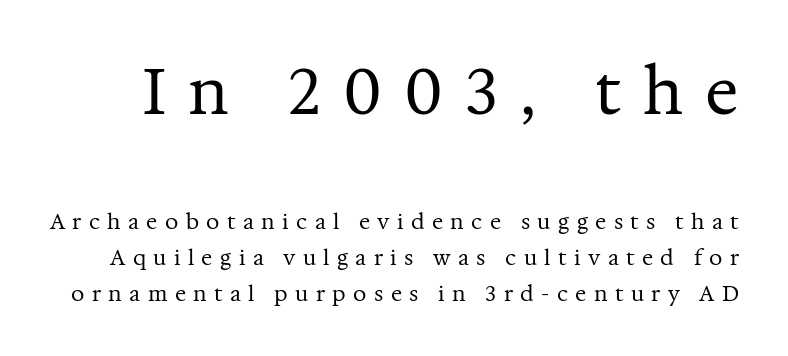
{"serif": "yes", "italic": "no", "bold": "no", "weight": "regular", "width": "normal", "stroke_contrast": "medium", "x_height": "medium", "monospaced": "no", "underline": "no", "line_spacing_ratio": 1.71, "letter_spacing": "wide", "letter_spacing_em": 0.35, "larger_block": "first", "size_ratio": 3.0, "glyph_px": 63}
